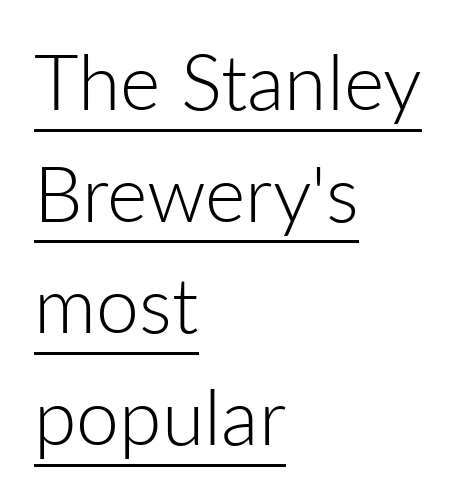
This rendering uses left alignment, leaving the right contour irregular. In terms of letterform style, serifs are entirely absent. This block has exactly the height ordinary leading produces. Students, observe the line beneath the letters — that is underlining. This reads as an unemphasized weight, regular at the heaviest.
